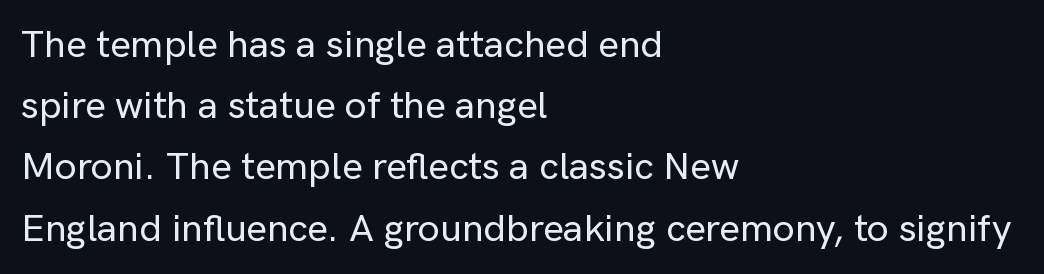
{"serif": "no", "italic": "no", "width": "normal", "stroke_contrast": "low", "x_height": "medium", "monospaced": "no", "underline": "no", "align": "left", "line_spacing": "normal", "line_spacing_ratio": 1.57, "letter_spacing": "normal", "letter_spacing_em": 0.0, "glyph_px": 39}
